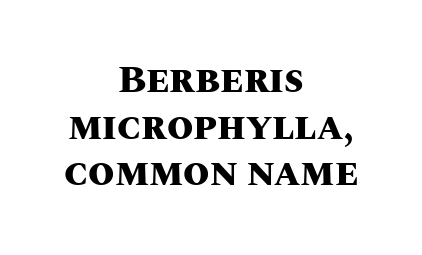
Looks like regular typesetting: each glyph gets only the width it needs. The lettering holds an erect, upright posture throughout. Does extra space separate the letters? No, they use regular spacing. Teacher's note: observe the equal gaps on both sides — that is centered alignment.
